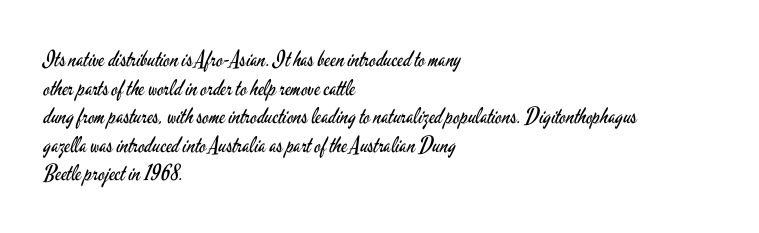
Check the space under the baseline: it is left empty. Characters follow at the spacing the type designer built in. These glyphs show unthickened strokes, regular width or finer. A typesetter would call this leading conventional body-copy spacing. The compositor pushed each line to the left boundary.
